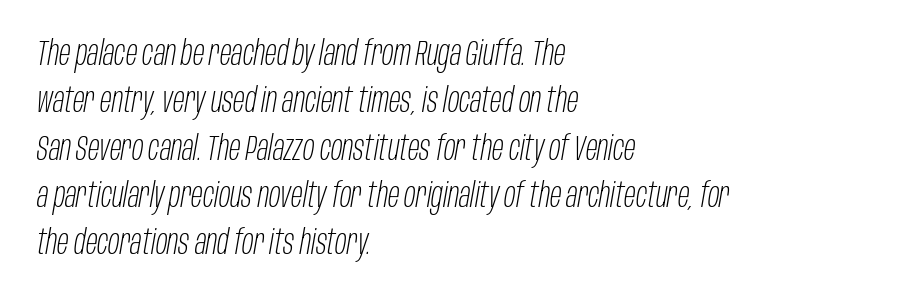
The image shows 34 px light, condensed type, italic (leaning right); set left-aligned, normal line spacing (1.39x), normal letter spacing, not underlined; low stroke contrast and a large x-height.
